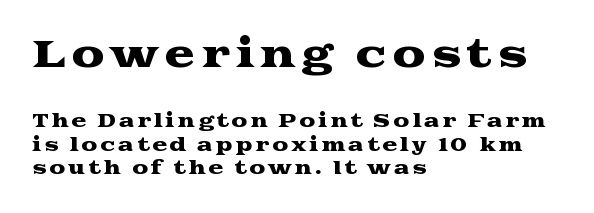
Rendered with straight, roman letterforms. In this sample the first text group is rendered at the bigger scale. You could not count columns in this text — the font is proportionally spaced. Leftover space on each line is placed entirely after the last word. Is this a sans? No — the strokes have serifs. What's the leading like? Ordinary, nothing unusual.
